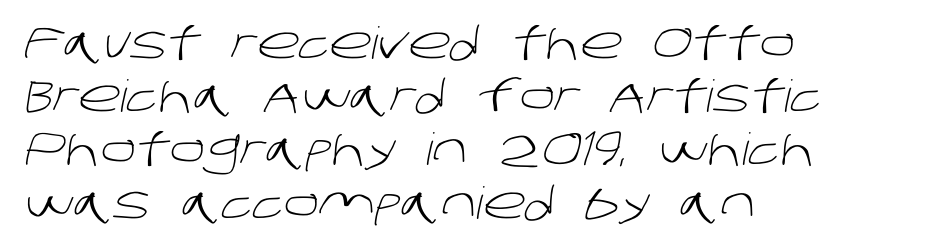
Students, note that the glyphs here touch the page at normal intervals. The face looks like a standard text weight, possibly lighter. Varying glyph widths throughout — classic text-font behaviour. Words float on clear page, feet unadorned. This sample is left-justified, so line endings fall wherever the words run out. Unlike a traditional serif, this face leaves its strokes unadorned.
